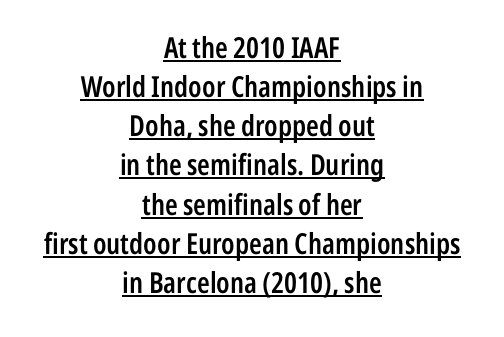
In terms of weight, the rendering is demibold, just under bold. Nope, not italic — everything's standing straight. The face used here is rendered with its standard letterfit. Font category for this specimen: sans-serif. Horizontal bands of white between lines are of average thickness.
